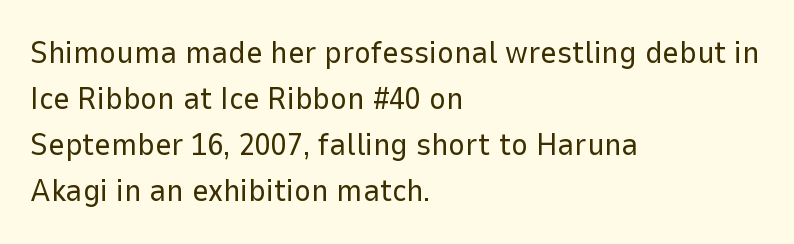
The font family rendered here belongs to the sans-serif group. Note the varied advance widths — an 'i' is clearly narrower than an 'm'. Bare-footed words on every line. The horizontal fit of the characters is conventional and even.
